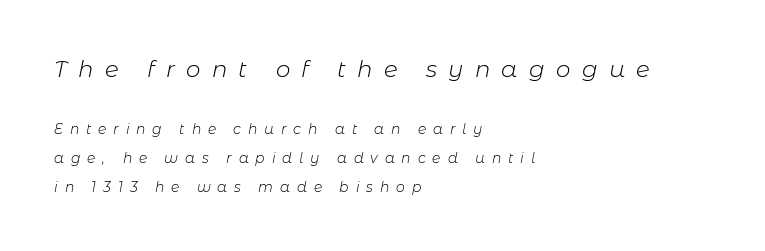
Q: Is the text bold? A: No.
Q: Is the text italic (slanted)? A: Yes, it leans right by about 11 degrees.
Q: Is the text underlined? A: No.
Q: How is the paragraph aligned? A: Left-aligned.
Q: Is the spacing between letters normal or unusually wide? A: Unusually wide.
Q: Is the spacing between lines tight, normal or loose? A: Loose.
Q: Which block of text is set in a larger size, the first (top) or the second (bottom)? A: The first (top) one.
